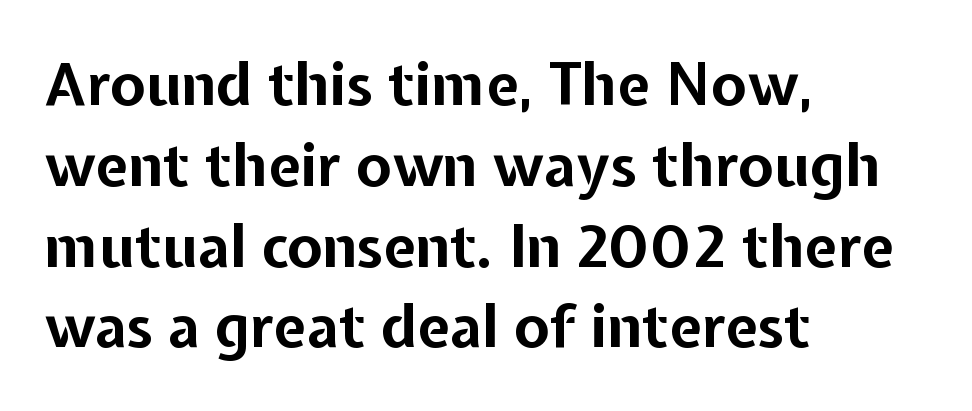
{"serif": "no", "italic": "no", "bold": "yes", "weight": "bold", "width": "normal", "stroke_contrast": "low", "x_height": "medium", "monospaced": "no", "underline": "no", "align": "left", "line_spacing": "normal", "line_spacing_ratio": 1.37, "letter_spacing": "normal", "letter_spacing_em": 0.0, "glyph_px": 59}
